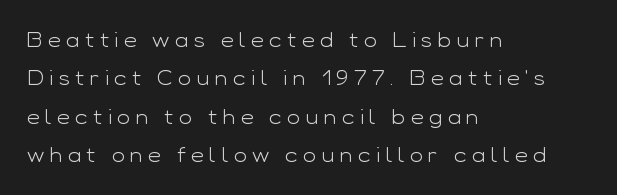
The image shows 20 px text type, upright; set left-aligned, loose line spacing (1.92x), unusually wide letter spacing (+0.27 em), not underlined.
